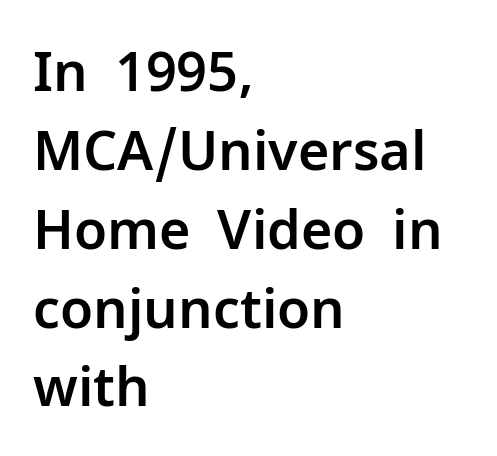
Caption: standard tracking, unaltered. Line beginnings align vertically; line endings do not. Do the letters lean? They stand straight. I'd call this a sans setting — the letters go barefoot. A clean baseline with only descenders dipping below it. The rendering uses a moderate line-height, typical for paragraphs.
